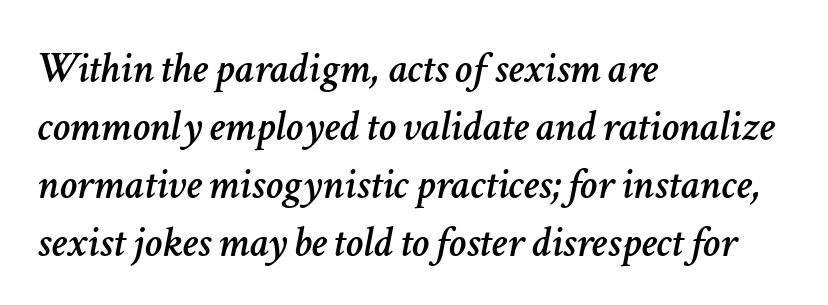
Caption: multi-line text, flush left, ragged right. The face used here is rendered with its standard letterfit. Unmarked baselines from the first word to the last. Looks like regular typesetting: each glyph gets only the width it needs. A typesetter would call this leading conventional body-copy spacing. The passage shown leans; its letterforms are oblique.
